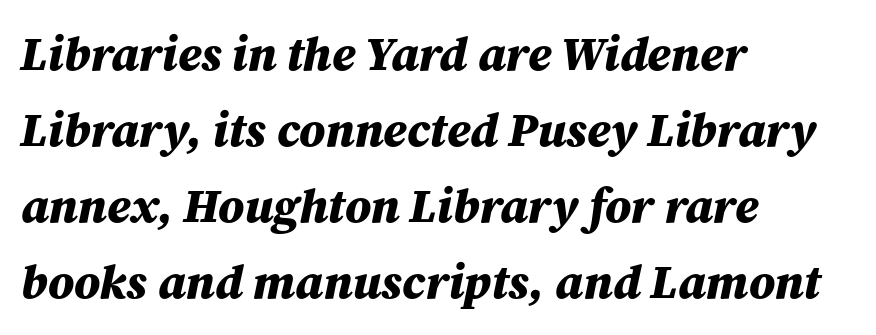
The image shows 48 px bold type, italic (leaning right); set left-aligned, normal line spacing (1.58x), normal letter spacing, not underlined; medium stroke contrast and a medium x-height.
